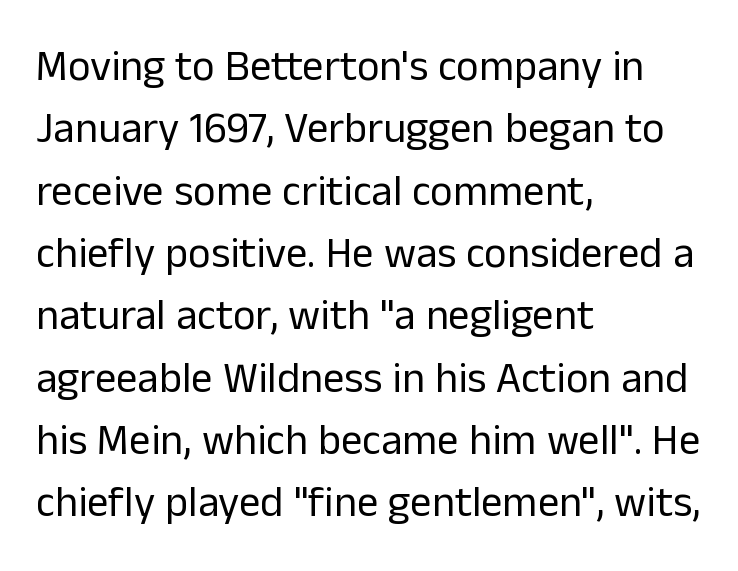
{"serif": "no", "italic": "no", "bold": "no", "weight": "regular", "width": "normal", "stroke_contrast": "low", "x_height": "medium", "monospaced": "no", "underline": "no", "align": "left", "line_spacing": "normal", "line_spacing_ratio": 1.45, "letter_spacing": "normal", "letter_spacing_em": 0.0, "glyph_px": 43}
